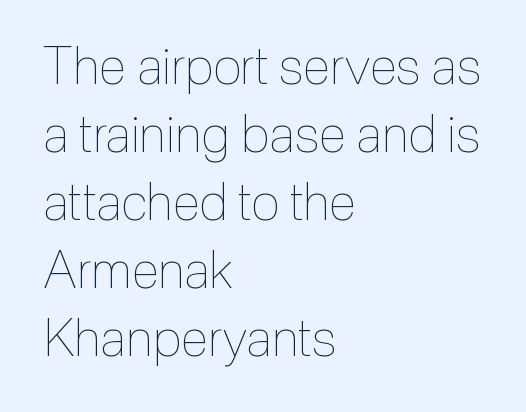
{"italic": "no", "bold": "no", "weight": "thin", "width": "condensed", "x_height": "medium", "monospaced": "no", "underline": "no", "align": "left", "line_spacing": "normal", "line_spacing_ratio": 1.31, "letter_spacing": "normal", "letter_spacing_em": 0.0, "glyph_px": 52}
